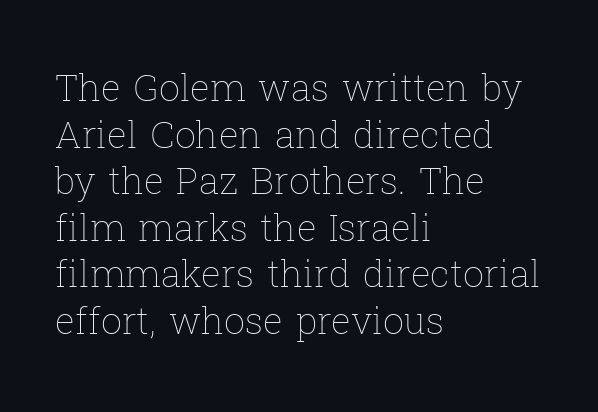
The image shows 37 px thin type, upright; set left-aligned, normal line spacing (1.26x), normal letter spacing, not underlined; low stroke contrast and a medium x-height.
